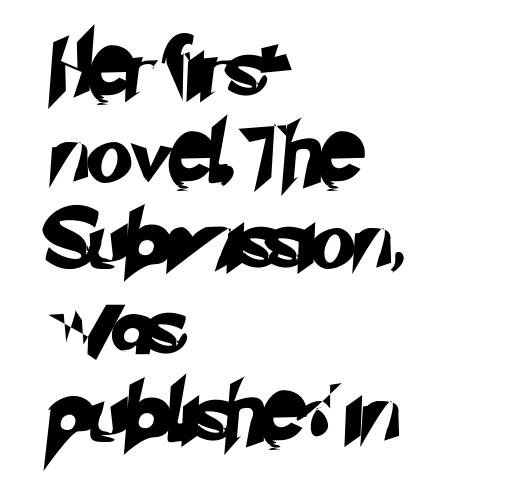
Reading down the block, your eye returns to a fixed left position each line. Has an underline been added? It has not. This is sans-serif lettering, the kind often seen on screens and signage. Do the characters align in a grid? No, the font is proportional. The horizontal fit of the characters is conventional and even.
